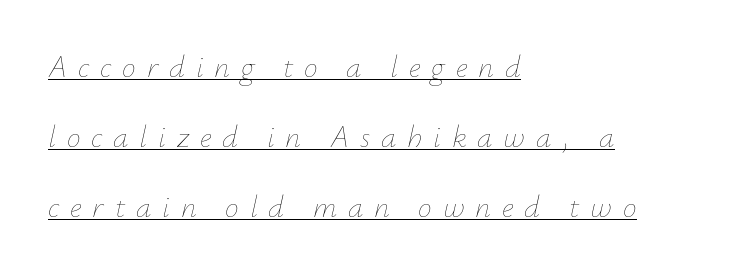
Q: Is the text bold? A: No.
Q: Is the text italic (slanted)? A: Yes, it leans right by about 12 degrees.
Q: Is the text underlined? A: Yes.
Q: How is the paragraph aligned? A: Left-aligned.
Q: Is the spacing between letters normal or unusually wide? A: Unusually wide.
Q: Is the spacing between lines tight, normal or loose? A: Loose.
Q: Width (condensed, normal, or wide)? A: Normal.
Q: Stroke contrast? A: Low.
Q: x-height? A: Small.
Q: Monospaced? A: No.
